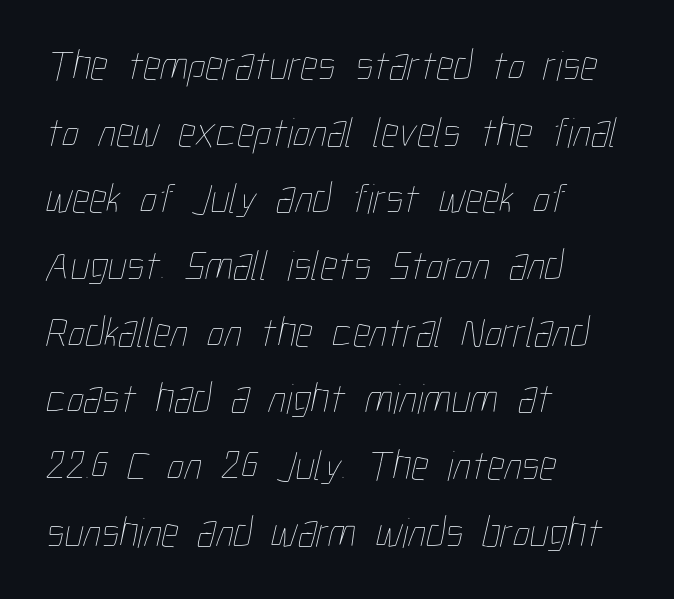
The image shows 43 px thin, condensed type; set left-aligned, normal line spacing (1.55x), normal letter spacing, not underlined; low stroke contrast and a medium x-height.
